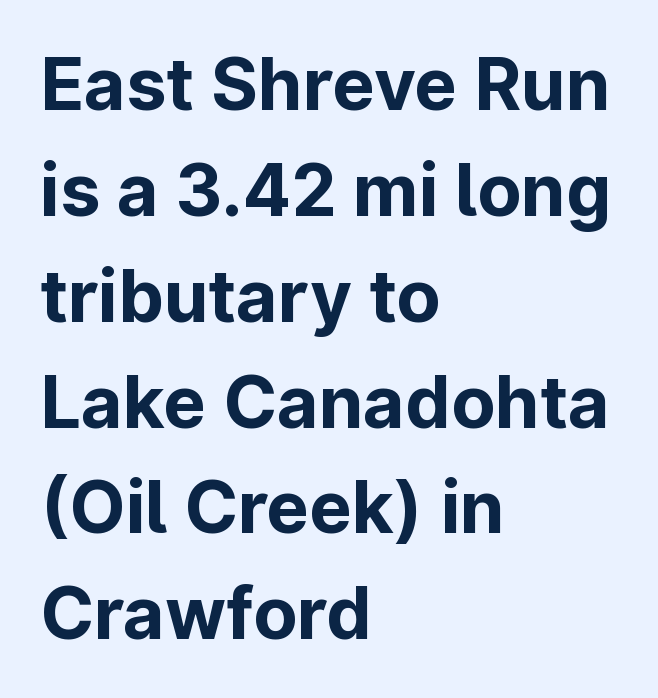
The compositor pushed each line to the left boundary. Each letter keeps its own natural width here, so spacing adapts to shape. In terms of letterform style, serifs are entirely absent. Words appear dense and cohesive because spacing is normal. A dark, heavy texture on the line: the type is bold. Does the lettering tilt? It doesn't — this is upright.
